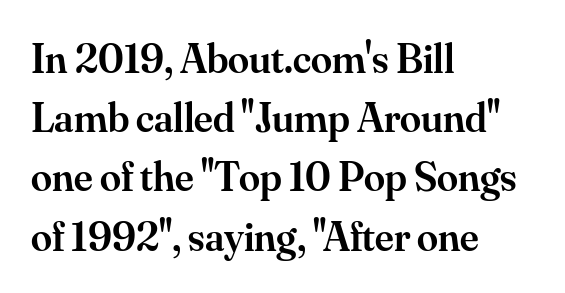
{"serif": "yes", "italic": "no", "bold": "semi", "weight": "semibold", "width": "normal", "stroke_contrast": "medium", "x_height": "small", "monospaced": "no", "underline": "no", "align": "left", "line_spacing": "normal", "line_spacing_ratio": 1.41, "letter_spacing": "normal", "letter_spacing_em": 0.0, "glyph_px": 42}
